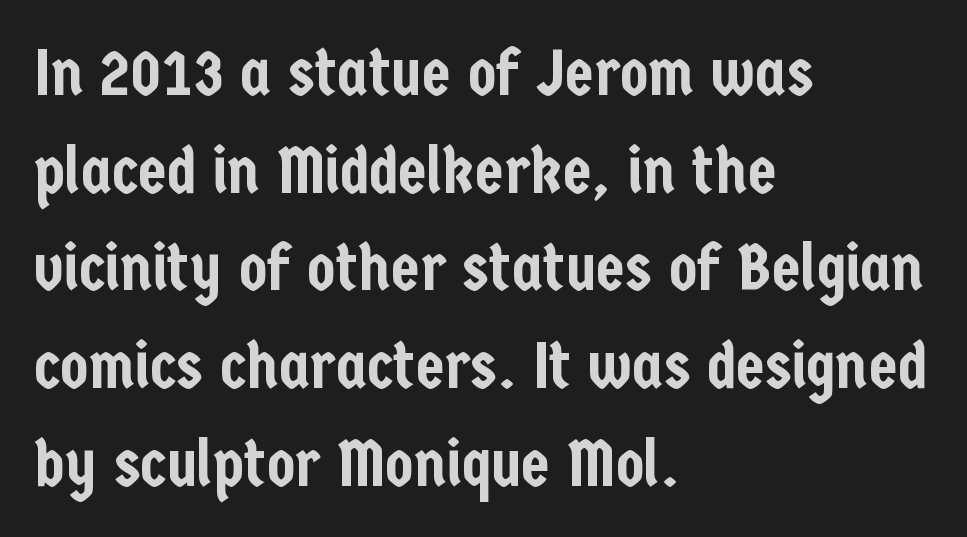
Horizontal alignment here is leftward, the default for most running prose. Serif or sans? Sans — the stroke terminals are bare. Is this a fixed-width face? No — the glyphs have proportional, varying widths. Each row of text sits above clean, open space. Evenly set lines give the paragraph a standard silhouette. The face used here is rendered with its standard letterfit.
